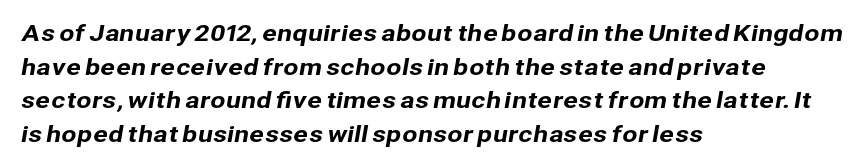
{"underline": "no", "align": "left", "line_spacing": "normal", "line_spacing_ratio": 1.53, "letter_spacing": "normal", "letter_spacing_em": 0.0, "glyph_px": 22}
